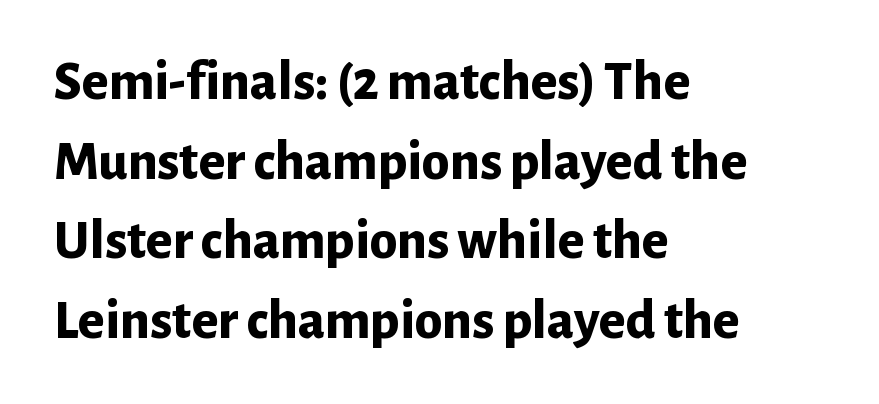
The rendering keeps characters at their native spacing. The type sits square on the baseline with zero lean. In terms of weight, the rendering is a true, heavy bold. Descender tails drop into unmarked territory. The passage is arranged the way most books set body copy — flush left. A typesetter would label this face a sans.
